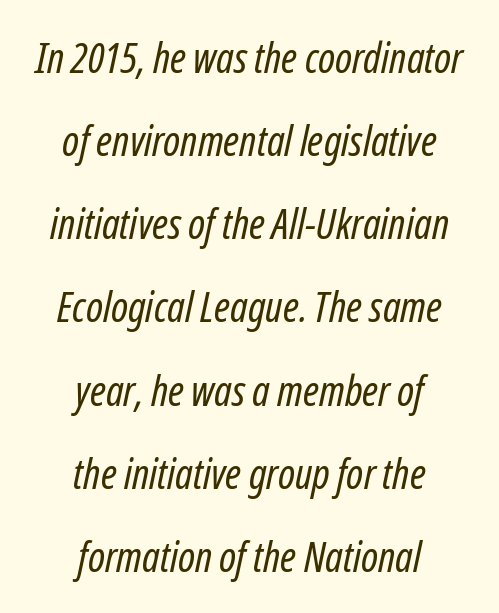
{"italic": "yes", "lean": "right", "slant_degrees": 12, "bold": "no", "weight": "regular", "width": "condensed", "stroke_contrast": "low", "x_height": "medium", "monospaced": "no", "underline": "no", "align": "center", "line_spacing": "loose", "line_spacing_ratio": 1.98, "letter_spacing": "normal", "letter_spacing_em": 0.0, "glyph_px": 42}
